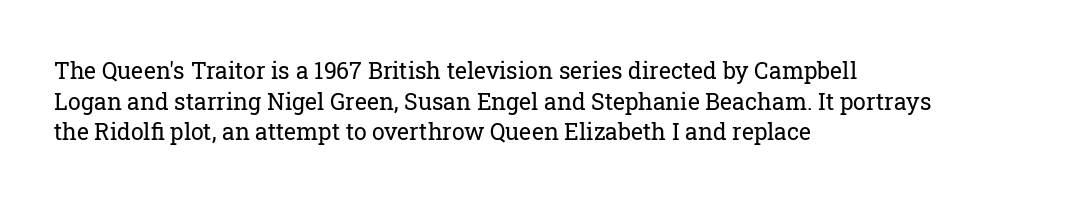
The image shows 23 px text type, upright; set left-aligned, normal line spacing (1.33x), normal letter spacing, not underlined.
